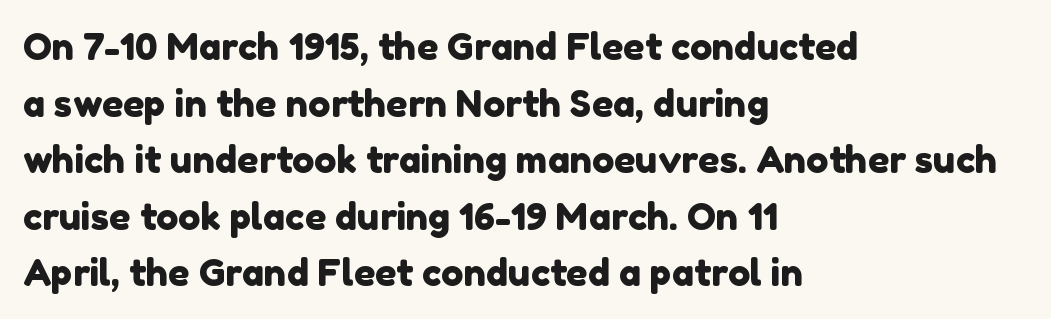
Q: Is the typeface a serif or a sans-serif typeface? A: Sans-serif.
Q: Is the text underlined? A: No.
Q: How is the paragraph aligned? A: Left-aligned.
Q: Is the spacing between letters normal or unusually wide? A: Normal.
Q: Is the spacing between lines tight, normal or loose? A: Normal.
Q: Width (condensed, normal, or wide)? A: Normal.
Q: Stroke contrast? A: Low.
Q: x-height? A: Medium.
Q: Monospaced? A: No.
